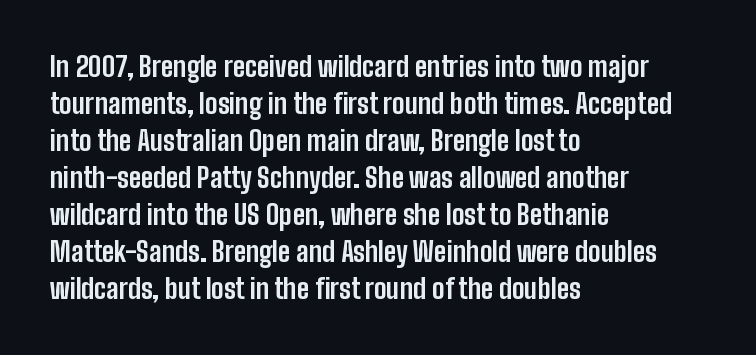
Q: Is the text bold? A: Yes.
Q: Is the text italic (slanted)? A: No, it is upright.
Q: Is the text underlined? A: No.
Q: How is the paragraph aligned? A: Left-aligned.
Q: Is the spacing between letters normal or unusually wide? A: Normal.
Q: Is the spacing between lines tight, normal or loose? A: Normal.
